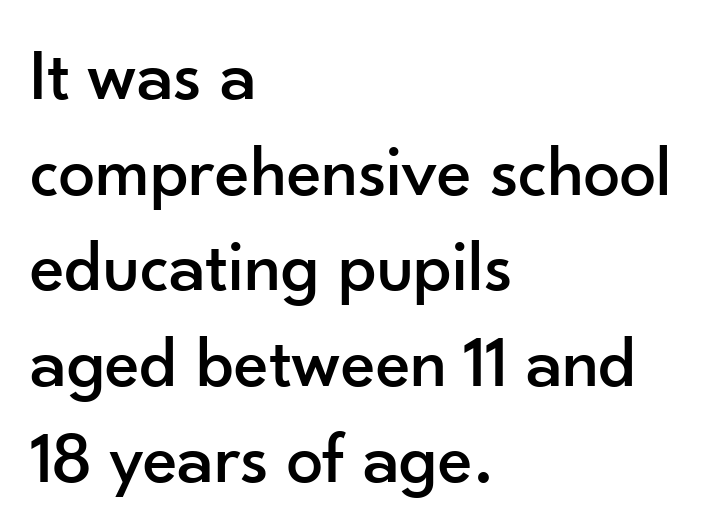
The image shows 73 px sans-serif type, upright; set left-aligned, normal line spacing (1.31x), normal letter spacing, not underlined; low stroke contrast and a small x-height.
